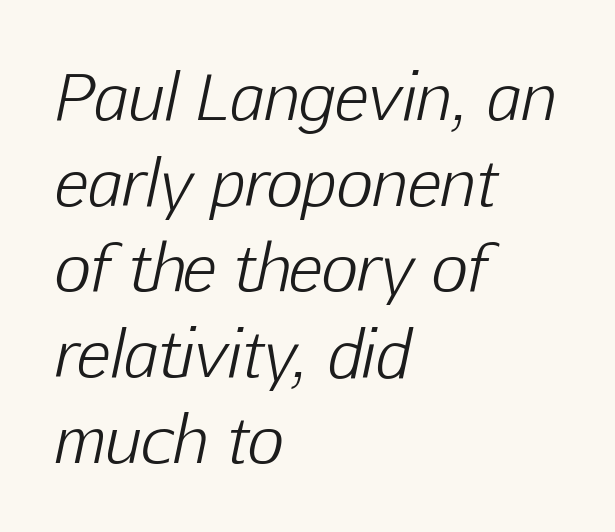
Q: Is the text bold? A: No.
Q: Is the text italic (slanted)? A: Yes, it leans right by about 12 degrees.
Q: Is the text underlined? A: No.
Q: How is the paragraph aligned? A: Left-aligned.
Q: Is the spacing between letters normal or unusually wide? A: Normal.
Q: Is the spacing between lines tight, normal or loose? A: Normal.
Q: Width (condensed, normal, or wide)? A: Normal.
Q: Stroke contrast? A: Low.
Q: x-height? A: Medium.
Q: Monospaced? A: No.
